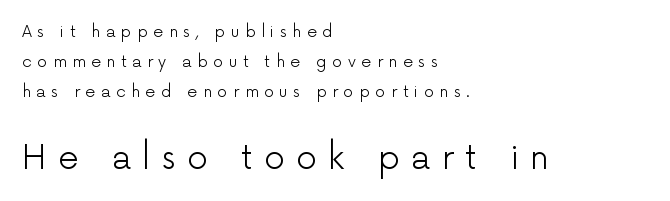
The typeface chosen for these lines omits serifs. Words appear elongated and porous because spacing is wide. The letters advance in unequal steps, a hallmark of proportional type. The emphasis by scale lands on block number two, below. It's the straight-up-and-down kind of type.
